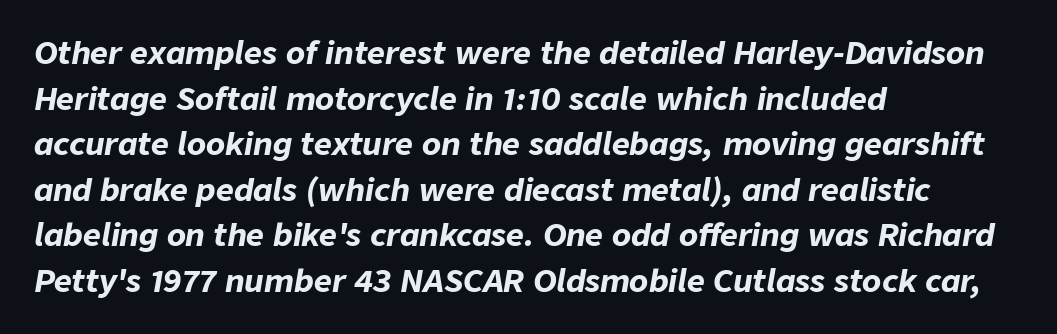
Q: Is the text bold? A: Yes.
Q: Is the text italic (slanted)? A: Yes, it leans right by about 9 degrees.
Q: Is the text underlined? A: No.
Q: How is the paragraph aligned? A: Left-aligned.
Q: Is the spacing between letters normal or unusually wide? A: Normal.
Q: Is the spacing between lines tight, normal or loose? A: Normal.
Q: Width (condensed, normal, or wide)? A: Normal.
Q: Stroke contrast? A: Low.
Q: x-height? A: Medium.
Q: Monospaced? A: No.
